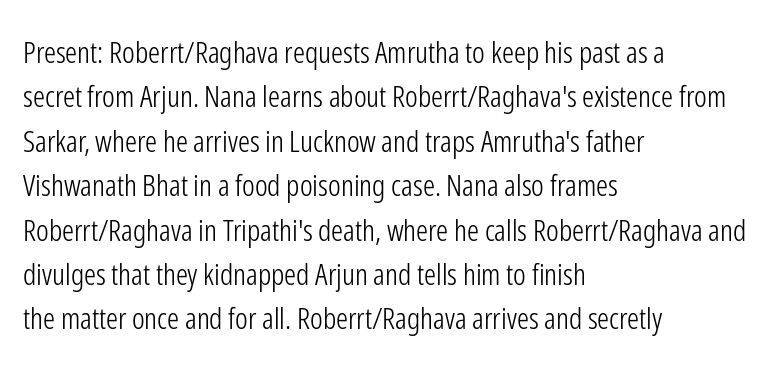
{"serif": "no", "italic": "no", "bold": "no", "weight": "light", "width": "condensed", "stroke_contrast": "low", "x_height": "medium", "monospaced": "no", "underline": "no", "align": "left", "line_spacing": "normal", "line_spacing_ratio": 1.48, "letter_spacing": "normal", "letter_spacing_em": 0.0, "glyph_px": 30}
